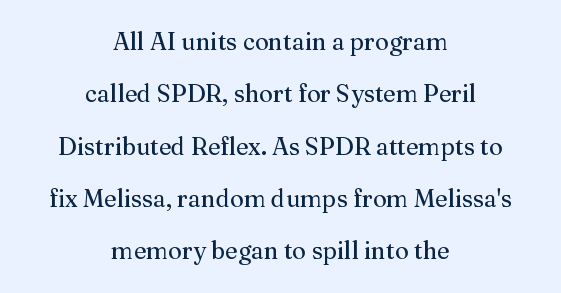
The face looks like a standard text weight, possibly lighter. The face used here is rendered with its standard letterfit. The specimen reads as upright at a glance. The leading is generous, giving the passage an open texture. A bare baseline throughout the passage. Reading down the block, each line starts at a different indent, mirrored at its end.
